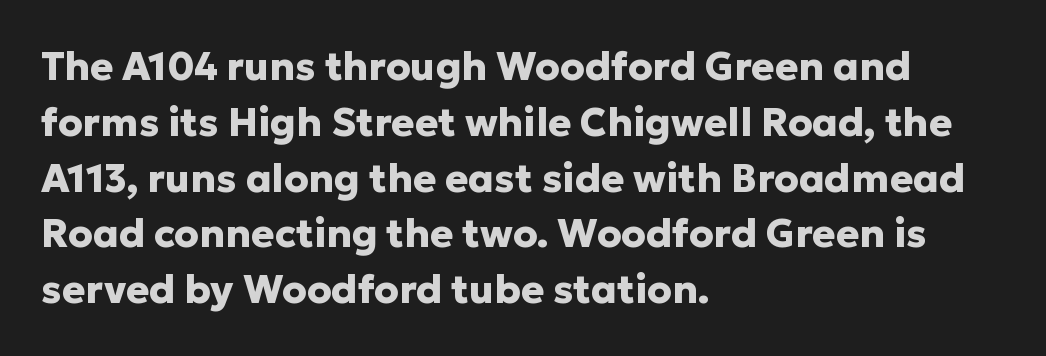
Q: Is the text bold? A: Yes.
Q: Is the text italic (slanted)? A: No, it is upright.
Q: Is the typeface a serif or a sans-serif typeface? A: Sans-serif.
Q: Is the text underlined? A: No.
Q: How is the paragraph aligned? A: Left-aligned.
Q: Is the spacing between letters normal or unusually wide? A: Normal.
Q: Is the spacing between lines tight, normal or loose? A: Normal.
Q: Width (condensed, normal, or wide)? A: Normal.
Q: Stroke contrast? A: Low.
Q: x-height? A: Medium.
Q: Monospaced? A: No.
